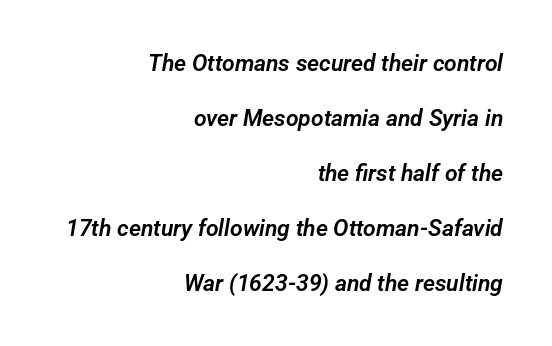
{"underline": "no", "align": "right", "line_spacing": "loose", "line_spacing_ratio": 2.39, "letter_spacing": "normal", "letter_spacing_em": 0.0, "glyph_px": 23}
